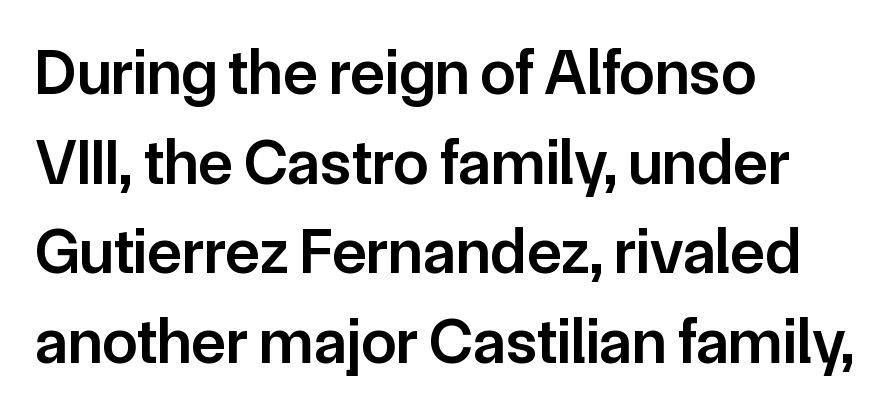
Q: Is the text bold? A: Semi-bold.
Q: Is the text italic (slanted)? A: No, it is upright.
Q: Is the typeface a serif or a sans-serif typeface? A: Sans-serif.
Q: Is the text underlined? A: No.
Q: How is the paragraph aligned? A: Left-aligned.
Q: Is the spacing between letters normal or unusually wide? A: Normal.
Q: Is the spacing between lines tight, normal or loose? A: Normal.
Q: Width (condensed, normal, or wide)? A: Normal.
Q: Stroke contrast? A: Low.
Q: x-height? A: Medium.
Q: Monospaced? A: No.
